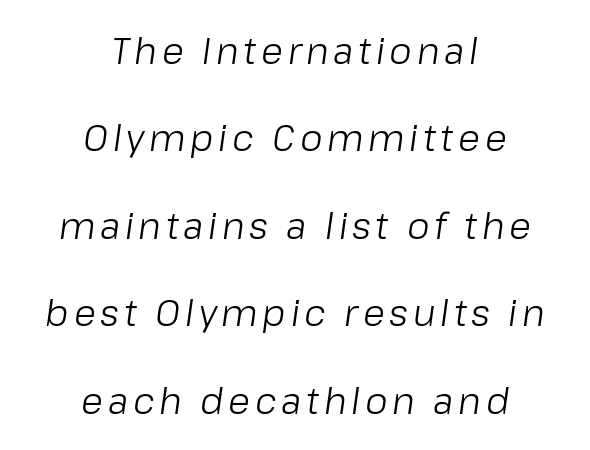
Is the block centered? Yes — each line is placed symmetrically about the middle. Character widths vary here, with narrow letters taking less room than wide ones. How would I describe the line gaps? Wide and relaxed. Just letters on the line, the space beneath them empty.
